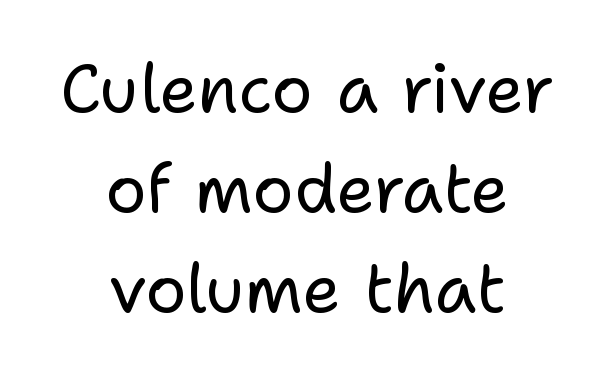
Q: Is the text bold? A: No.
Q: Is the text italic (slanted)? A: No, it is upright.
Q: Is the typeface a serif or a sans-serif typeface? A: Sans-serif.
Q: Is the text underlined? A: No.
Q: How is the paragraph aligned? A: Centered.
Q: Is the spacing between letters normal or unusually wide? A: Normal.
Q: Is the spacing between lines tight, normal or loose? A: Normal.
Q: Width (condensed, normal, or wide)? A: Normal.
Q: Stroke contrast? A: Low.
Q: x-height? A: Medium.
Q: Monospaced? A: No.
